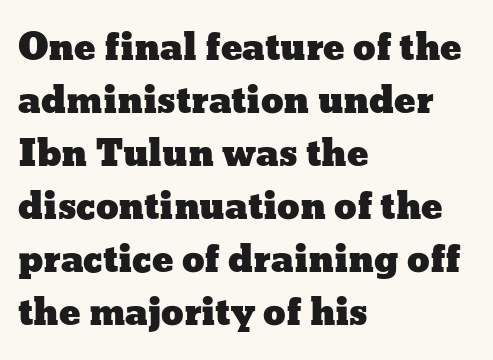
{"italic": "no", "width": "wide", "stroke_contrast": "low", "x_height": "medium", "monospaced": "no", "underline": "no", "align": "left", "line_spacing": "normal", "line_spacing_ratio": 1.47, "letter_spacing": "normal", "letter_spacing_em": 0.0, "glyph_px": 36}
